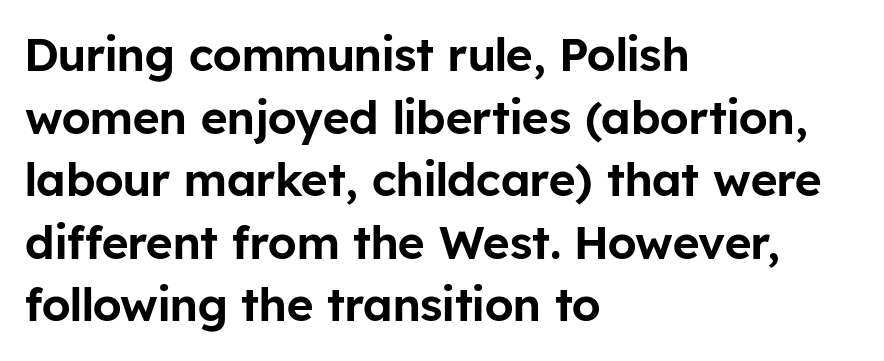
{"serif": "no", "italic": "no", "width": "normal", "stroke_contrast": "low", "x_height": "medium", "monospaced": "no", "underline": "no", "align": "left", "line_spacing": "normal", "line_spacing_ratio": 1.36, "letter_spacing": "normal", "letter_spacing_em": 0.0, "glyph_px": 46}
